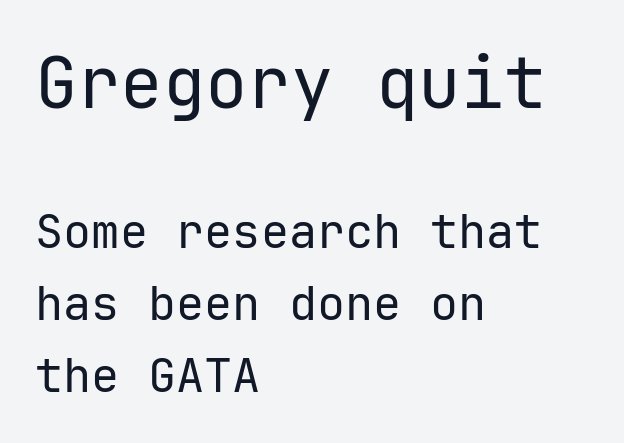
Underlining? Definitely not there. The line texture is even and compact thanks to regular tracking. You can tell from the bare stems that sans-serif type was used. The rows are spaced the way most documents space them. The weight would be labelled regular, book, light, or lighter still. Think of a typewriter: that constant character pitch is what you see here.
